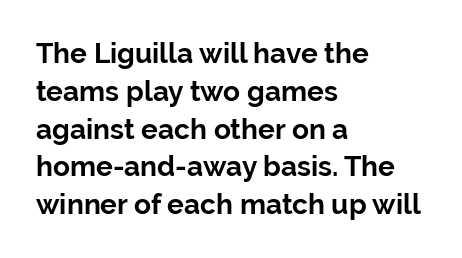
Q: Is the text bold? A: Yes.
Q: Is the text italic (slanted)? A: No, it is upright.
Q: Is the typeface a serif or a sans-serif typeface? A: Sans-serif.
Q: Is the text underlined? A: No.
Q: How is the paragraph aligned? A: Left-aligned.
Q: Is the spacing between letters normal or unusually wide? A: Normal.
Q: Is the spacing between lines tight, normal or loose? A: Normal.
Q: Width (condensed, normal, or wide)? A: Normal.
Q: Stroke contrast? A: Low.
Q: x-height? A: Medium.
Q: Monospaced? A: No.
